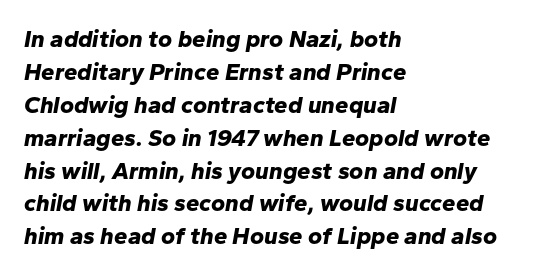
Q: Is the text bold? A: Yes.
Q: Is the text italic (slanted)? A: Yes, it leans right by about 10 degrees.
Q: Is the text underlined? A: No.
Q: How is the paragraph aligned? A: Left-aligned.
Q: Is the spacing between letters normal or unusually wide? A: Normal.
Q: Is the spacing between lines tight, normal or loose? A: Normal.
